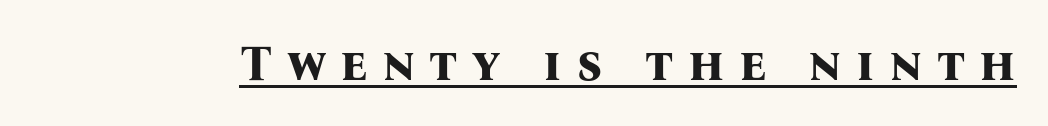
The image shows 51 px bold serif type, upright; set unusually wide letter spacing (+0.28 em), underlined; medium stroke contrast and a medium x-height.
